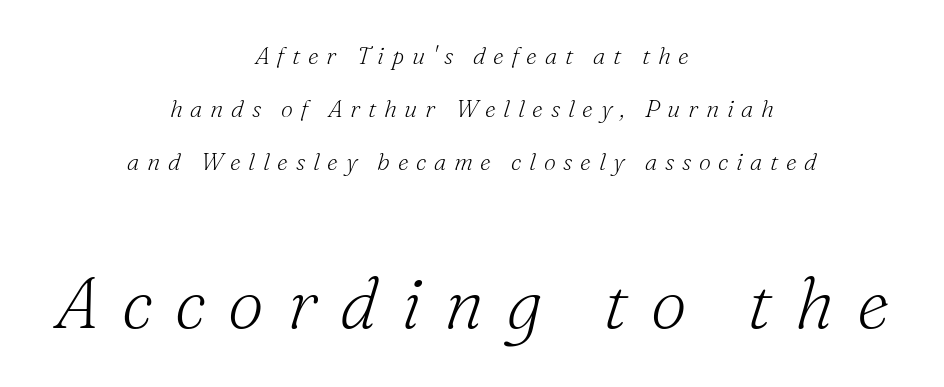
The image shows 72 px light serif type, italic (leaning right); set centered, loose line spacing (2.21x), unusually wide letter spacing (+0.32 em), not underlined; the second (bottom) block is 3.0x larger; medium stroke contrast and a small x-height.
